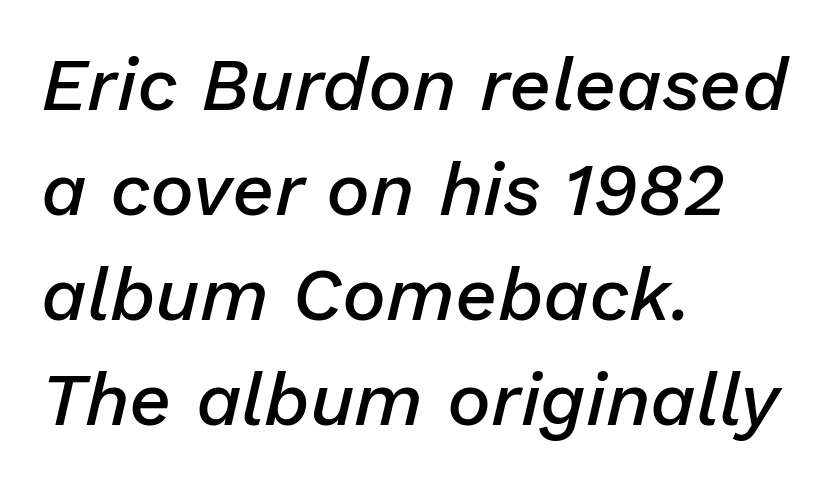
{"italic": "yes", "lean": "right", "slant_degrees": 13, "bold": "semi", "weight": "semibold", "width": "normal", "stroke_contrast": "low", "x_height": "medium", "monospaced": "no", "underline": "no", "align": "left", "line_spacing": "normal", "line_spacing_ratio": 1.42, "letter_spacing": "normal", "letter_spacing_em": 0.0, "glyph_px": 74}
